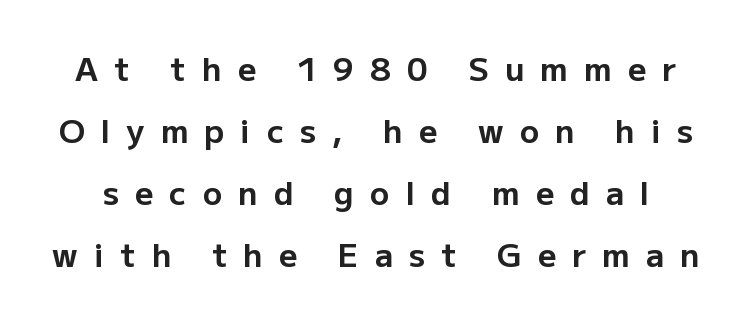
The image shows 32 px bold sans-serif type, upright; set loose line spacing (1.94x), unusually wide letter spacing (+0.5 em), not underlined; low stroke contrast and a medium x-height.
